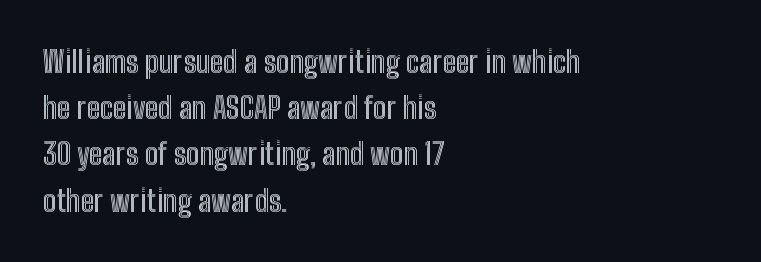
Q: Is the text italic (slanted)? A: No, it is upright.
Q: Is the text underlined? A: No.
Q: How is the paragraph aligned? A: Left-aligned.
Q: Is the spacing between letters normal or unusually wide? A: Normal.
Q: Is the spacing between lines tight, normal or loose? A: Normal.
Q: Width (condensed, normal, or wide)? A: Condensed.
Q: x-height? A: Medium.
Q: Monospaced? A: No.
